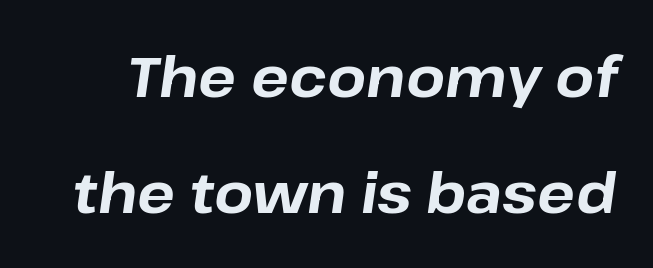
Q: Is the text bold? A: Yes.
Q: Is the text italic (slanted)? A: Yes, it leans right by about 8 degrees.
Q: Is the text underlined? A: No.
Q: Is the spacing between letters normal or unusually wide? A: Normal.
Q: Is the spacing between lines tight, normal or loose? A: Loose.
Q: Width (condensed, normal, or wide)? A: Normal.
Q: Stroke contrast? A: Low.
Q: x-height? A: Medium.
Q: Monospaced? A: No.
